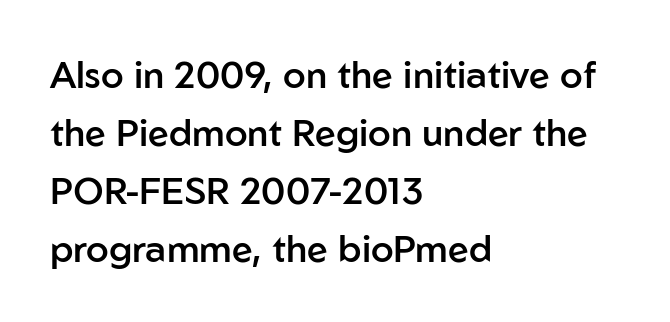
The image shows 37 px semibold sans-serif type, upright; set left-aligned, normal line spacing (1.57x), normal letter spacing, not underlined; low stroke contrast and a medium x-height.
